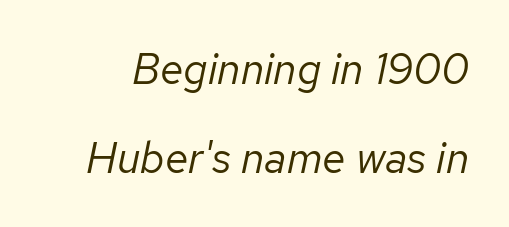
Q: Is the text bold? A: No.
Q: Is the text italic (slanted)? A: Yes, it leans right by about 12 degrees.
Q: Is the text underlined? A: No.
Q: Is the spacing between letters normal or unusually wide? A: Normal.
Q: Is the spacing between lines tight, normal or loose? A: Loose.
Q: Width (condensed, normal, or wide)? A: Normal.
Q: Stroke contrast? A: Low.
Q: x-height? A: Medium.
Q: Monospaced? A: No.
